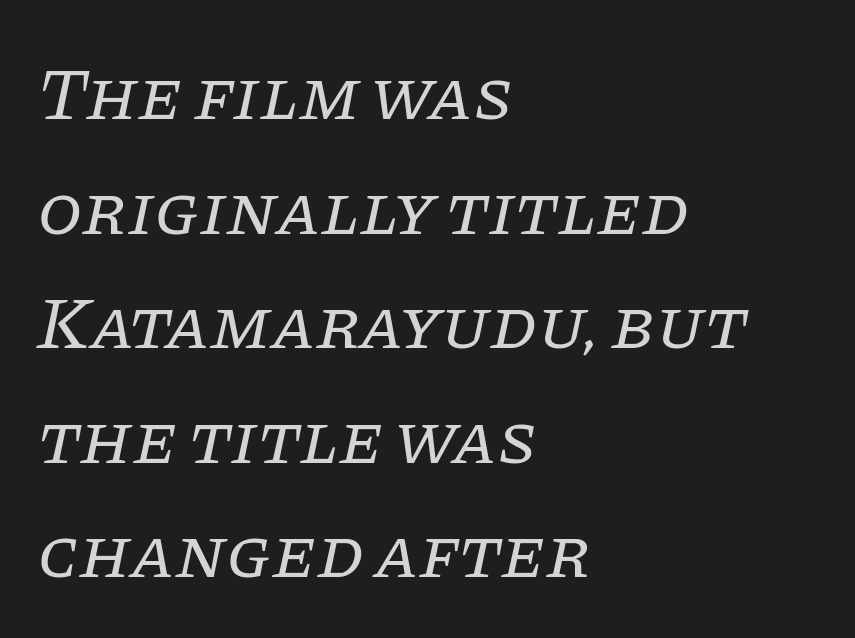
The image shows 73 px regular-weight serif type, italic (leaning right); set left-aligned, normal line spacing (1.57x), normal letter spacing, not underlined; low stroke contrast and a large x-height.
